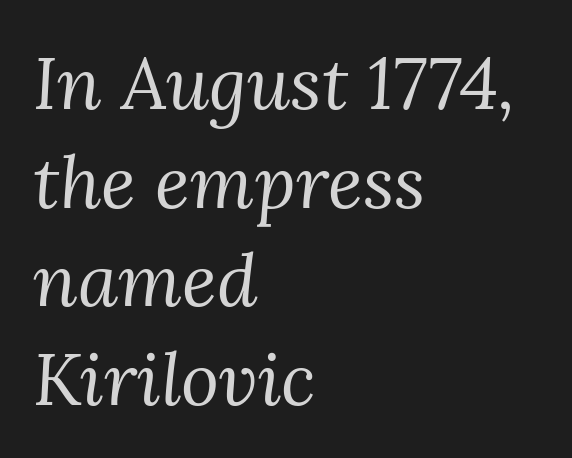
{"serif": "yes", "italic": "yes", "lean": "right", "slant_degrees": 3, "bold": "no", "weight": "regular", "width": "normal", "stroke_contrast": "medium", "x_height": "medium", "monospaced": "no", "underline": "no", "align": "left", "line_spacing": "normal", "line_spacing_ratio": 1.35, "letter_spacing": "normal", "letter_spacing_em": 0.0, "glyph_px": 73}
